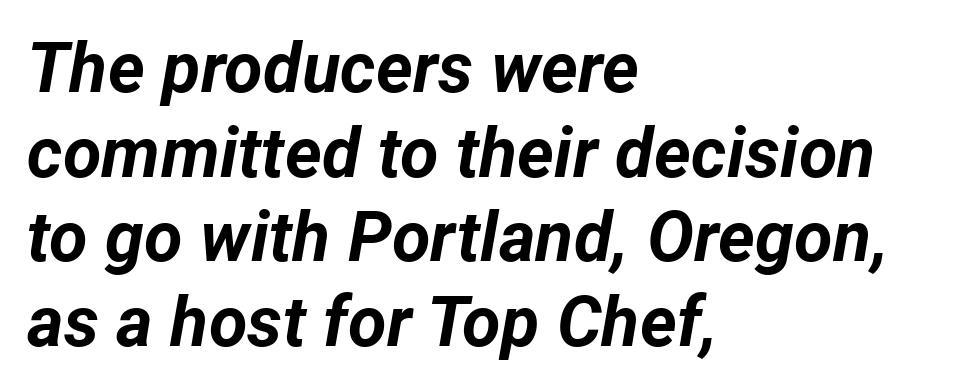
The image shows 70 px bold type, italic (leaning right); set left-aligned, line spacing 1.21x, normal letter spacing, not underlined; low stroke contrast and a medium x-height.
